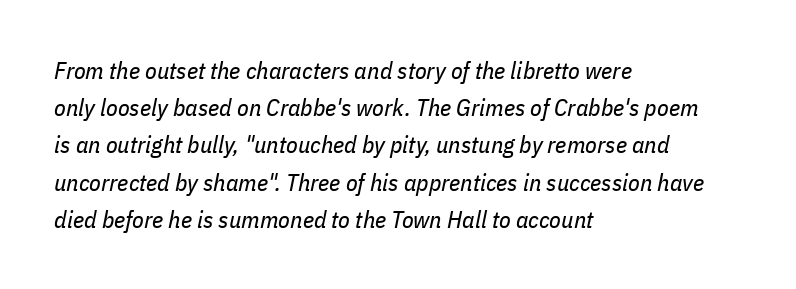
The image shows 24 px text type, italic (leaning right); set left-aligned, normal line spacing (1.55x), normal letter spacing, not underlined.
